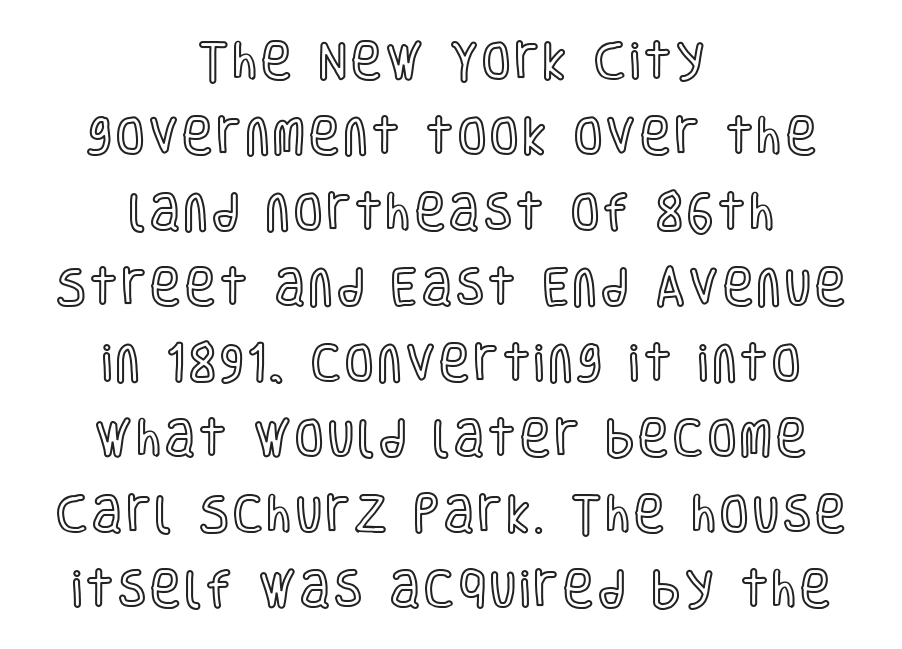
The image shows 41 px condensed type, upright; set centered, line spacing 1.84x, not underlined; a large x-height.
